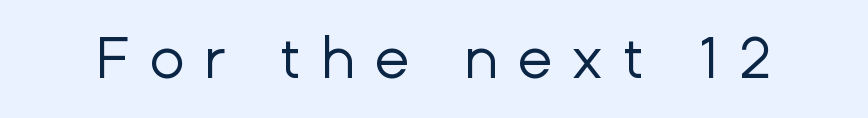
Nothing heavy about these letters — not bold at all. Observe the absence of serifs on each vertical stroke in this sample. Each letter keeps its own natural width here, so spacing adapts to shape. Ascenders rise straight up at ninety degrees.
